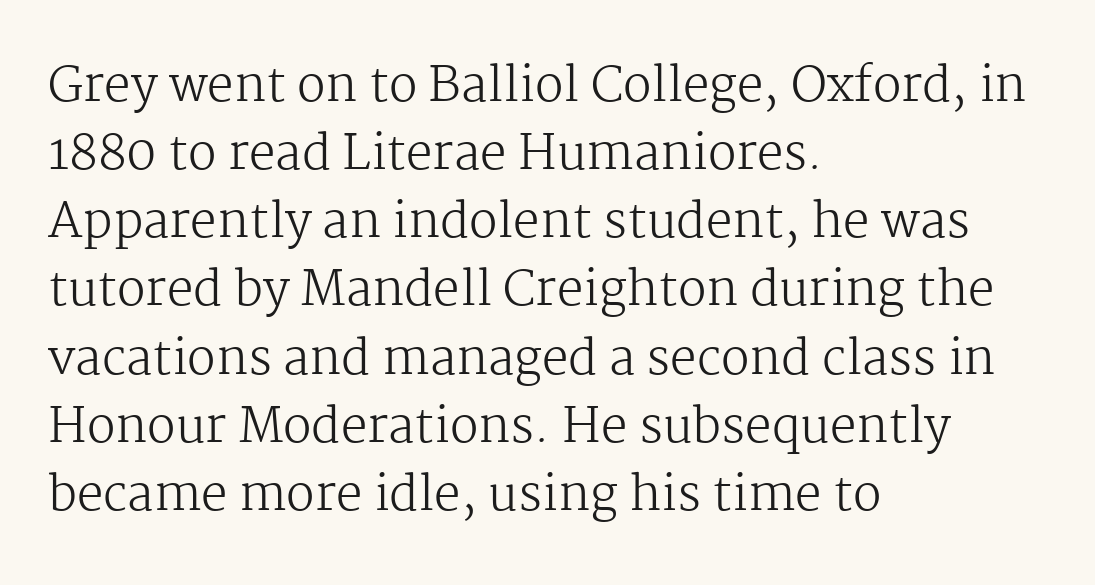
{"serif": "yes", "italic": "no", "bold": "no", "weight": "regular", "width": "normal", "stroke_contrast": "medium", "x_height": "medium", "monospaced": "no", "underline": "no", "align": "left", "line_spacing": "normal", "line_spacing_ratio": 1.45, "letter_spacing": "normal", "letter_spacing_em": 0.0, "glyph_px": 47}
